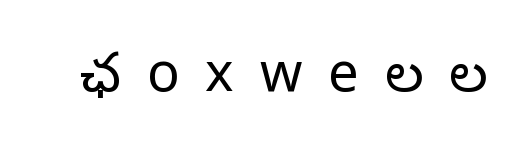
Q: Is the text bold? A: No.
Q: Is the text italic (slanted)? A: No, it is upright.
Q: Is the typeface a serif or a sans-serif typeface? A: Sans-serif.
Q: Is the text underlined? A: No.
Q: Is the spacing between letters normal or unusually wide? A: Unusually wide.
Q: Width (condensed, normal, or wide)? A: Normal.
Q: Stroke contrast? A: Low.
Q: x-height? A: Medium.
Q: Monospaced? A: No.
